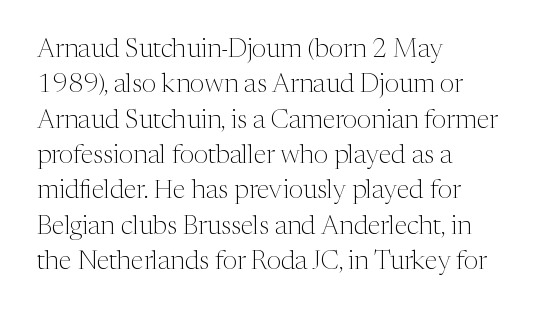
The image shows 26 px text type, upright; set left-aligned, normal line spacing (1.36x), normal letter spacing, not underlined.
